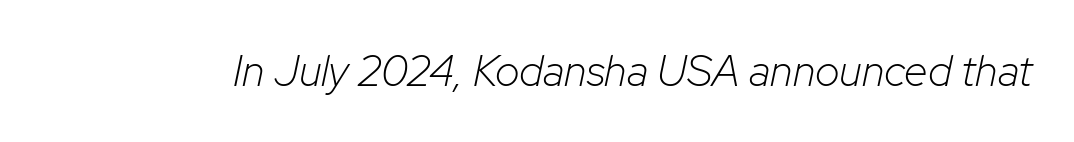
The image shows 43 px light type, italic (leaning right); set normal letter spacing, not underlined; low stroke contrast and a medium x-height.
